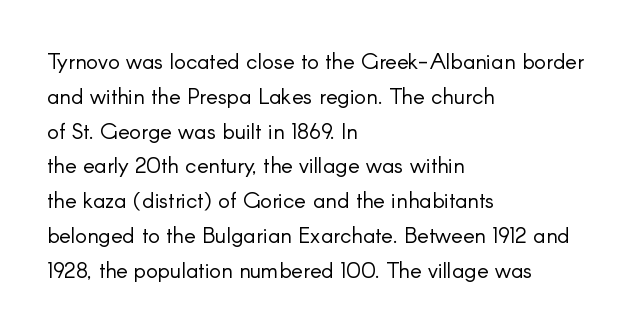
The image shows 22 px text type, upright; set left-aligned, normal line spacing (1.58x), normal letter spacing, not underlined.
